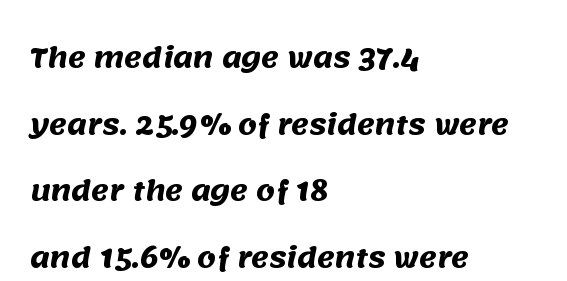
{"bold": "yes", "underline": "no", "align": "left", "line_spacing": "loose", "line_spacing_ratio": 2.47, "letter_spacing": "normal", "letter_spacing_em": 0.0, "glyph_px": 27}
